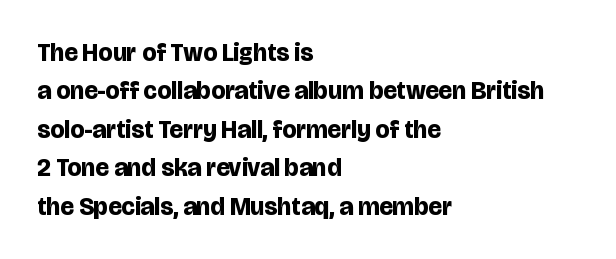
Q: Is the text bold? A: Yes.
Q: Is the text italic (slanted)? A: No, it is upright.
Q: Is the text underlined? A: No.
Q: How is the paragraph aligned? A: Left-aligned.
Q: Is the spacing between letters normal or unusually wide? A: Normal.
Q: Is the spacing between lines tight, normal or loose? A: Normal.
